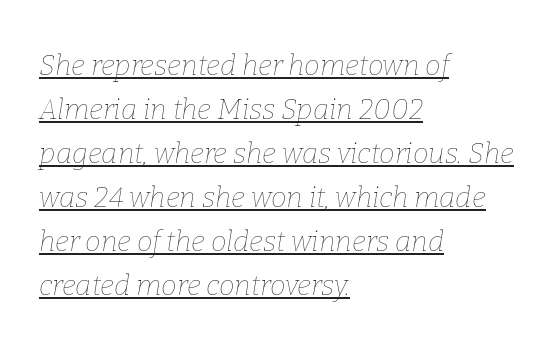
Q: Is the text bold? A: No.
Q: Is the text italic (slanted)? A: Yes, it leans right by about 9 degrees.
Q: Is the text underlined? A: Yes.
Q: How is the paragraph aligned? A: Left-aligned.
Q: Is the spacing between letters normal or unusually wide? A: Normal.
Q: Is the spacing between lines tight, normal or loose? A: Normal.
Q: Width (condensed, normal, or wide)? A: Normal.
Q: Stroke contrast? A: Low.
Q: x-height? A: Medium.
Q: Monospaced? A: No.
